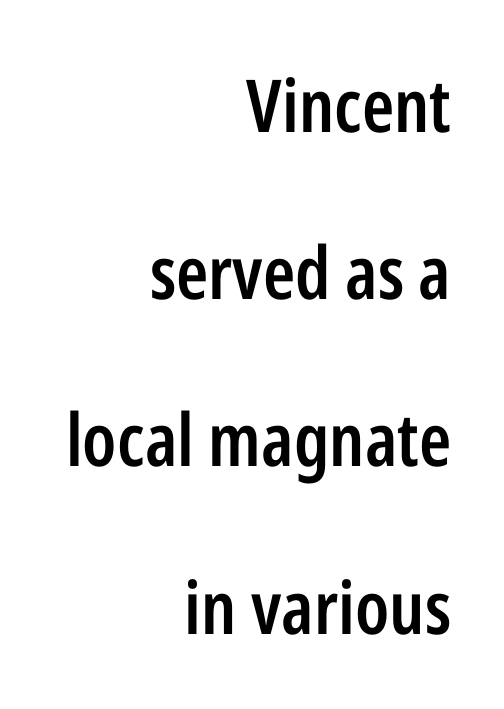
Q: Is the text bold? A: Semi-bold.
Q: Is the text italic (slanted)? A: No, it is upright.
Q: Is the typeface a serif or a sans-serif typeface? A: Sans-serif.
Q: Is the text underlined? A: No.
Q: How is the paragraph aligned? A: Right-aligned.
Q: Is the spacing between letters normal or unusually wide? A: Normal.
Q: Is the spacing between lines tight, normal or loose? A: Loose.
Q: Width (condensed, normal, or wide)? A: Condensed.
Q: Stroke contrast? A: Low.
Q: x-height? A: Medium.
Q: Monospaced? A: No.
